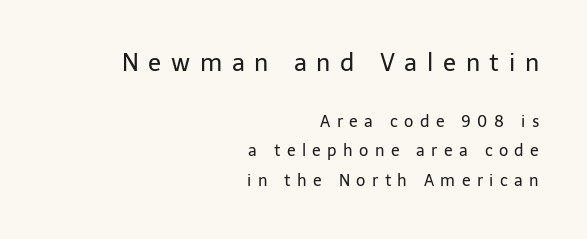
Size hierarchy here favors the leading block over the trailing one. The baseline area is clear. The characters are drawn with everyday or finer stroke widths. Is there any slant? The stems are plumb. Characters follow at a spacing far wider than the type designer built in.
